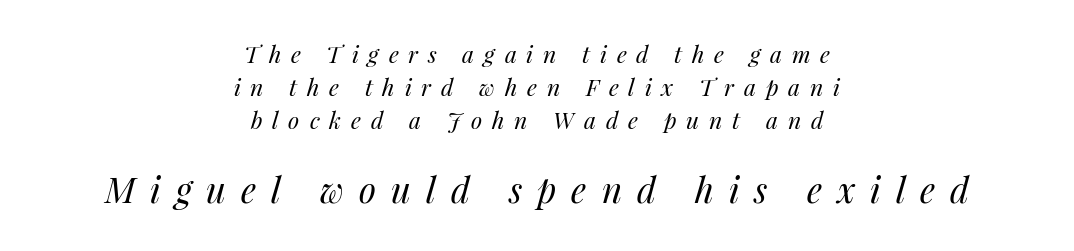
Q: Is the text bold? A: No.
Q: Is the text italic (slanted)? A: Yes, it leans right by about 14 degrees.
Q: Is the text underlined? A: No.
Q: How is the paragraph aligned? A: Centered.
Q: Is the spacing between letters normal or unusually wide? A: Unusually wide.
Q: Is the spacing between lines tight, normal or loose? A: Normal.
Q: Which block of text is set in a larger size, the first (top) or the second (bottom)? A: The second (bottom) one.
Q: Width (condensed, normal, or wide)? A: Normal.
Q: Stroke contrast? A: Medium.
Q: x-height? A: Medium.
Q: Monospaced? A: No.
